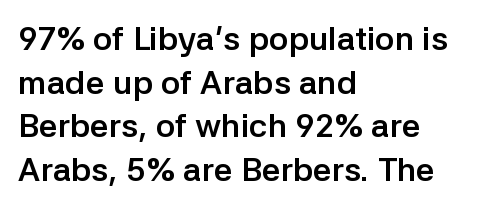
The passage shown is not underscored anywhere. The paragraph has a hard left edge and a soft right edge. When letters stand straight like this, we call the style roman or upright. Here the designer chose a conventional face with non-uniform glyph widths. Nobody touched the tracking dial on this one.
